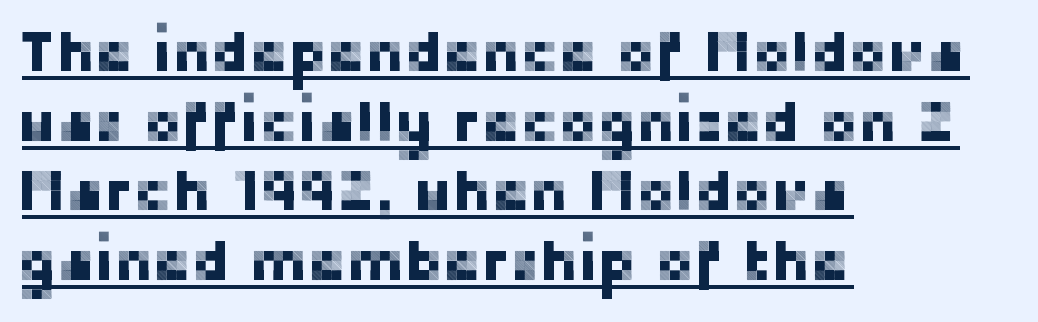
Ordinary non-slanted type is in use. The setting favours the left margin, as ordinary paragraphs usually do. Note the varied advance widths — an 'i' is clearly narrower than an 'm'. Check where the strokes stop: nothing finishes them off — pure sans. The passage shown has conventional tracking throughout. A continuous stroke trails under the words, as in a hyperlink.
